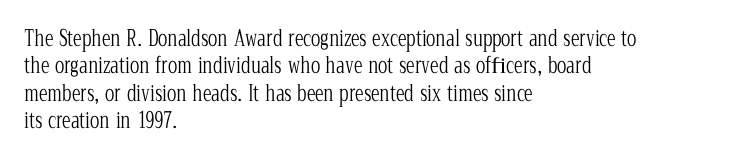
{"italic": "no", "bold": "no", "underline": "no", "align": "left", "line_spacing": "normal", "line_spacing_ratio": 1.25, "letter_spacing": "normal", "letter_spacing_em": 0.0, "glyph_px": 22}
